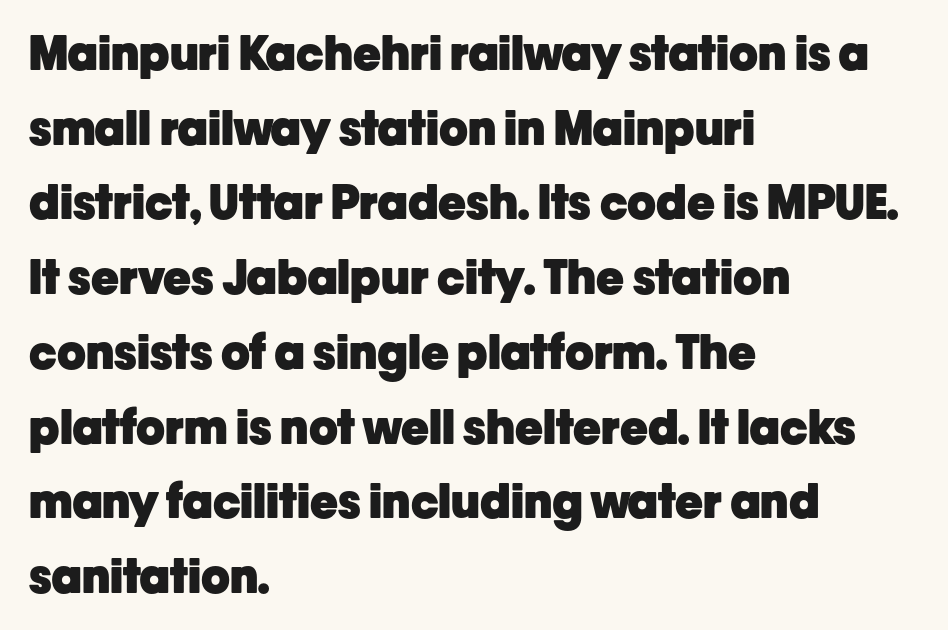
Q: Is the text bold? A: Yes.
Q: Is the text italic (slanted)? A: No, it is upright.
Q: Is the typeface a serif or a sans-serif typeface? A: Sans-serif.
Q: Is the text underlined? A: No.
Q: How is the paragraph aligned? A: Left-aligned.
Q: Is the spacing between letters normal or unusually wide? A: Normal.
Q: Is the spacing between lines tight, normal or loose? A: Normal.
Q: Width (condensed, normal, or wide)? A: Normal.
Q: Stroke contrast? A: Low.
Q: x-height? A: Medium.
Q: Monospaced? A: No.
